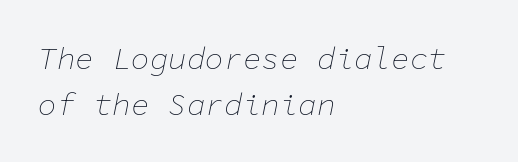
Rule under the text: the space is simply empty. Does the leading feel generous? No, just average. In CSS terms this would be text-align: left. If you drew a line through each stem, it would be angled.
